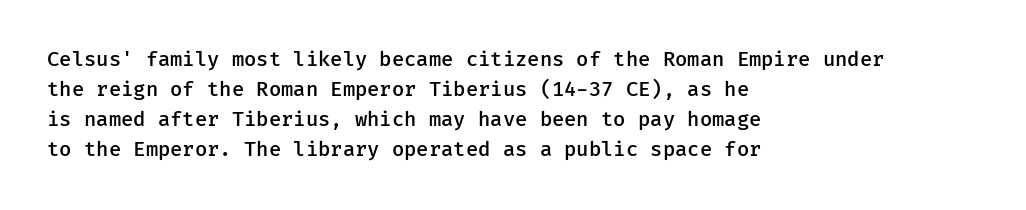
The image shows 20 px text type, upright; set left-aligned, normal line spacing (1.5x), normal letter spacing, not underlined.
